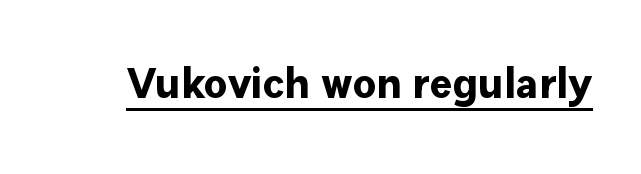
{"serif": "no", "italic": "no", "bold": "yes", "weight": "bold", "width": "normal", "stroke_contrast": "low", "x_height": "medium", "monospaced": "no", "underline": "yes", "letter_spacing": "normal", "letter_spacing_em": 0.0, "glyph_px": 43}
